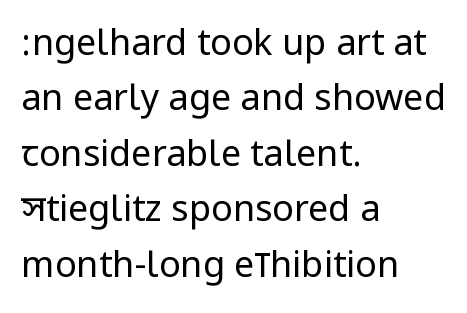
{"serif": "no", "italic": "no", "bold": "no", "weight": "regular", "width": "condensed", "stroke_contrast": "low", "underline": "no", "align": "left", "line_spacing": "normal", "line_spacing_ratio": 1.54, "letter_spacing": "normal", "letter_spacing_em": 0.0, "glyph_px": 36}
